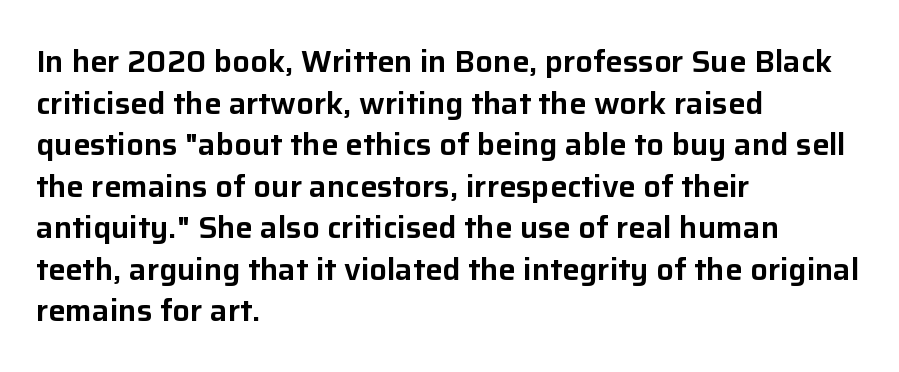
The lines are quadded left. In terms of posture, this sample is upright. No feet cap the strokes, marking this as sans-serif type. Each new line begins a customary step beneath the previous one.
